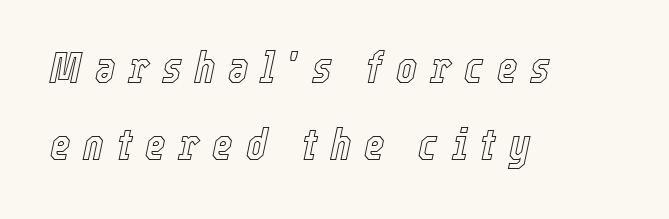
The image shows 44 px condensed type, italic (leaning right); set left-aligned, line spacing 1.75x, unusually wide letter spacing (+0.29 em), not underlined; a medium x-height.
